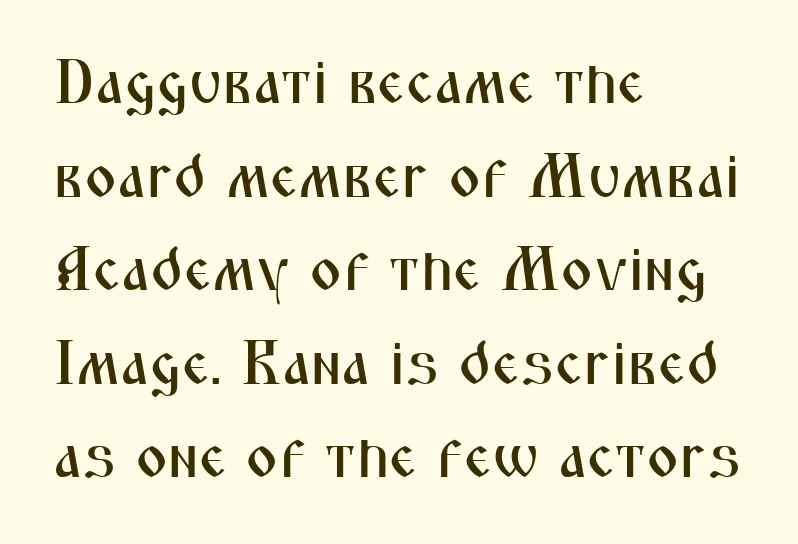
The image shows 62 px condensed sans-serif type, upright; set left-aligned, normal line spacing (1.51x), normal letter spacing, not underlined; medium stroke contrast and a medium x-height.
